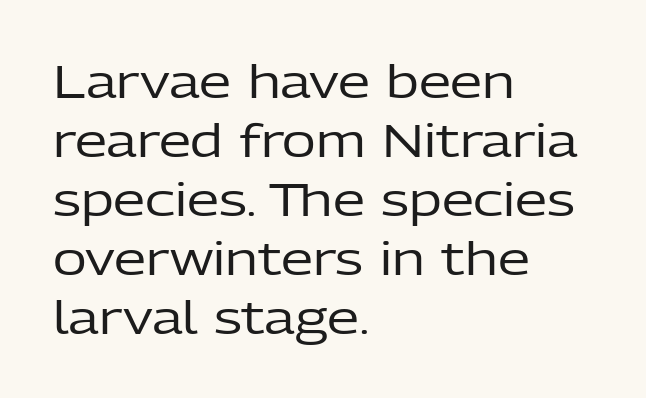
Q: Is the text bold? A: No.
Q: Is the text italic (slanted)? A: No, it is upright.
Q: Is the typeface a serif or a sans-serif typeface? A: Sans-serif.
Q: Is the text underlined? A: No.
Q: How is the paragraph aligned? A: Left-aligned.
Q: Is the spacing between letters normal or unusually wide? A: Normal.
Q: Is the spacing between lines tight, normal or loose? A: Normal.
Q: Width (condensed, normal, or wide)? A: Normal.
Q: Stroke contrast? A: Low.
Q: x-height? A: Medium.
Q: Monospaced? A: No.
